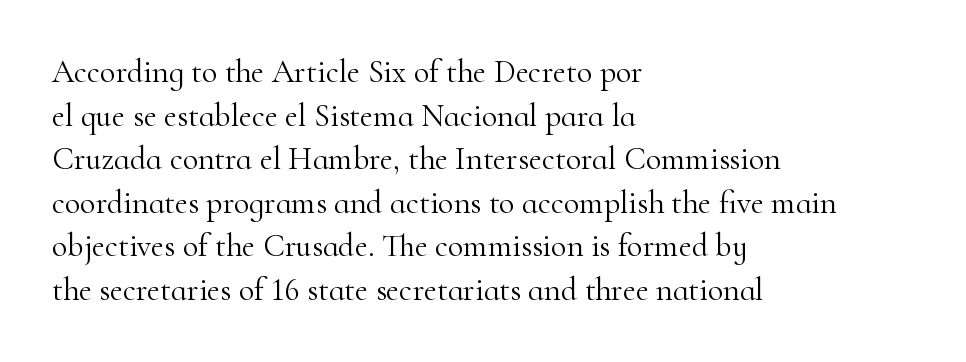
Q: Is the text bold? A: No.
Q: Is the text italic (slanted)? A: No, it is upright.
Q: Is the typeface a serif or a sans-serif typeface? A: Serif.
Q: Is the text underlined? A: No.
Q: How is the paragraph aligned? A: Left-aligned.
Q: Is the spacing between letters normal or unusually wide? A: Normal.
Q: Is the spacing between lines tight, normal or loose? A: Normal.
Q: Width (condensed, normal, or wide)? A: Normal.
Q: Stroke contrast? A: High.
Q: x-height? A: Small.
Q: Monospaced? A: No.
